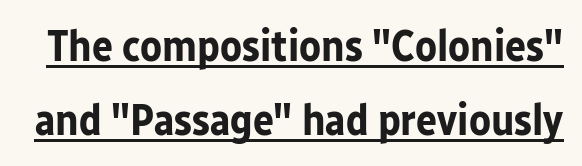
Does the leading feel generous? No, just average. You could not count columns in this text — the font is proportionally spaced. Beneath each row of characters lies a ruled line. The type family on display is of the sans-serif kind.
